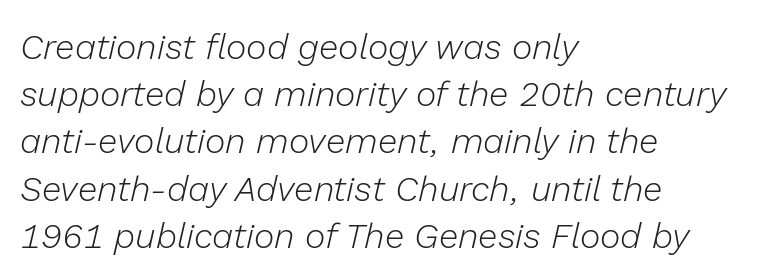
The image shows 35 px light type, italic (leaning right); set left-aligned, normal line spacing (1.35x), normal letter spacing, not underlined; low stroke contrast and a medium x-height.
